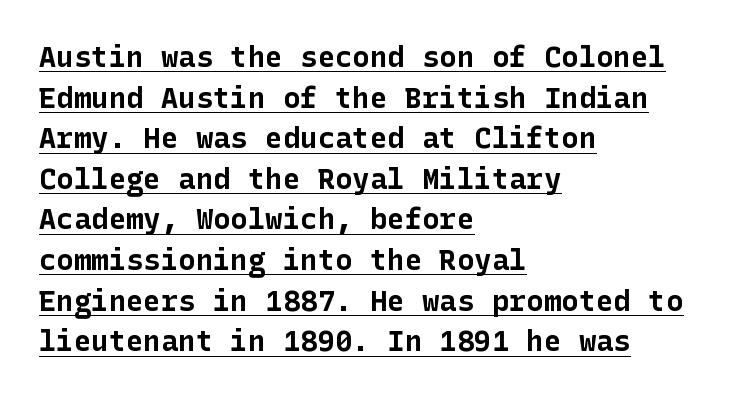
The image shows 29 px bold sans-serif type, upright; set left-aligned, normal line spacing (1.4x), normal letter spacing, underlined; low stroke contrast and a medium x-height.
